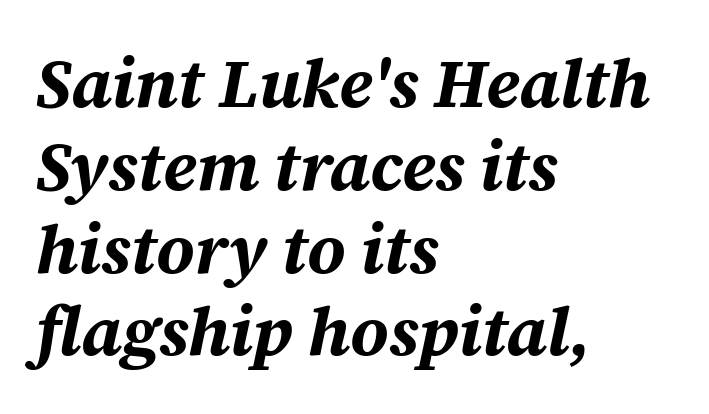
The image shows 69 px bold type, italic (leaning right); set left-aligned, line spacing 1.2x, normal letter spacing, not underlined; medium stroke contrast and a medium x-height.
